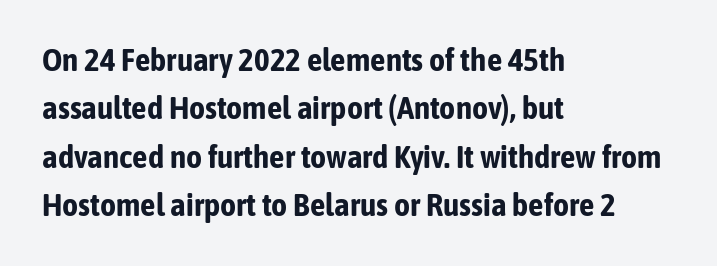
Q: Is the text bold? A: Yes.
Q: Is the text italic (slanted)? A: No, it is upright.
Q: Is the typeface a serif or a sans-serif typeface? A: Sans-serif.
Q: Is the text underlined? A: No.
Q: How is the paragraph aligned? A: Left-aligned.
Q: Is the spacing between letters normal or unusually wide? A: Normal.
Q: Is the spacing between lines tight, normal or loose? A: Normal.
Q: Width (condensed, normal, or wide)? A: Condensed.
Q: Stroke contrast? A: Low.
Q: x-height? A: Medium.
Q: Monospaced? A: No.
